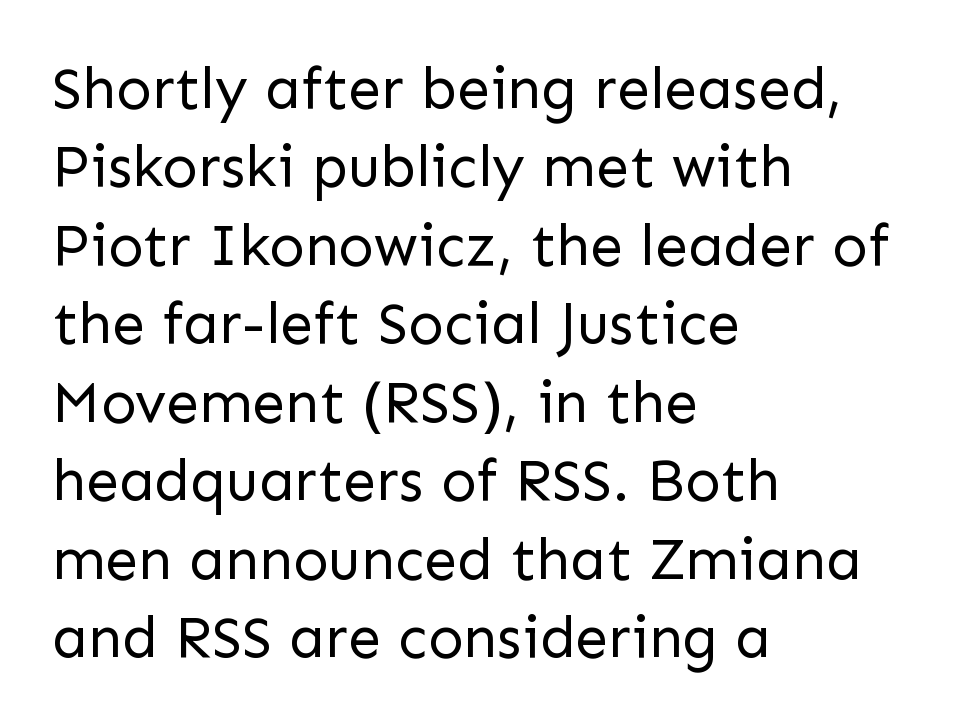
The image shows 59 px regular-weight sans-serif type, upright; set left-aligned, normal line spacing (1.33x), normal letter spacing, not underlined; low stroke contrast and a medium x-height.
